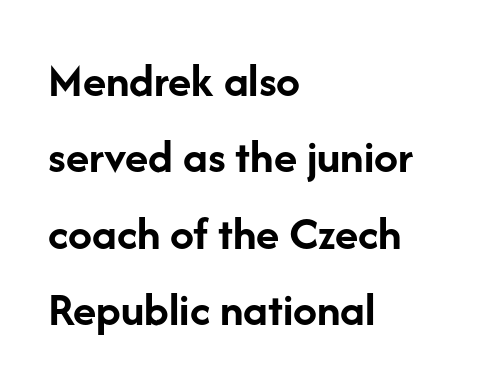
The image shows 48 px semibold sans-serif type, upright; set left-aligned, normal line spacing (1.59x), normal letter spacing, not underlined; low stroke contrast and a medium x-height.
